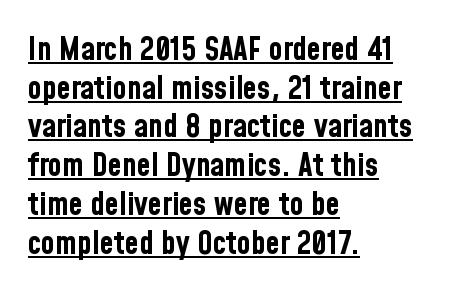
Bold? Absolutely — the strokes are thick and heavy. Ordinary non-slanted type is in use. The letters carry no serifs — their stems end cleanly without finishing strokes. Nothing unusual about the tracking: characters are spaced as the font intends.
